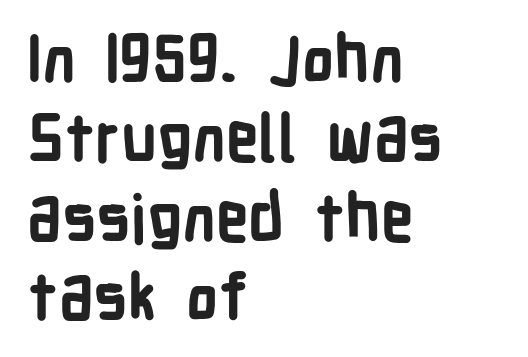
The image shows 65 px bold, condensed sans-serif type, upright; set left-aligned, line spacing 1.22x, normal letter spacing, not underlined; low stroke contrast and a medium x-height.
